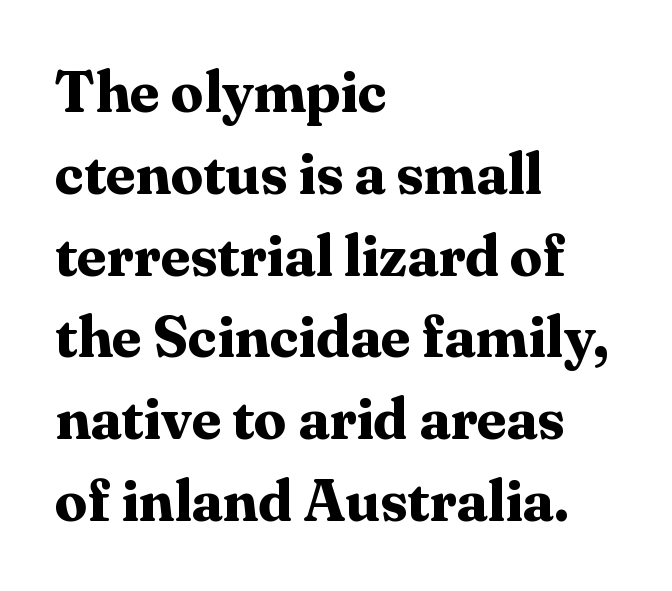
The image shows 58 px bold serif type, upright; set left-aligned, normal line spacing (1.41x), normal letter spacing, not underlined; medium stroke contrast and a medium x-height.
